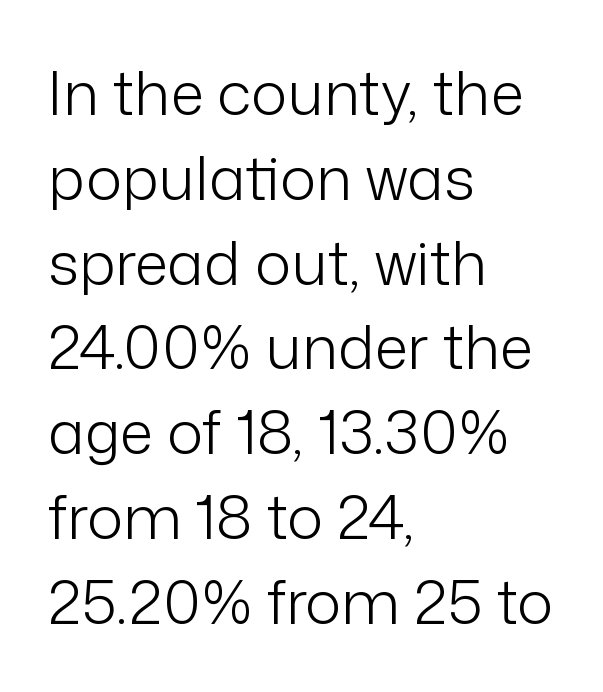
The image shows 61 px light sans-serif type, upright; set left-aligned, normal line spacing (1.39x), normal letter spacing, not underlined; low stroke contrast and a medium x-height.
